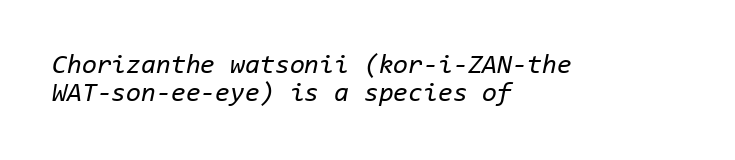
{"italic": "yes", "lean": "right", "slant_degrees": 11, "bold": "no", "underline": "no", "align": "left", "line_spacing": "tight", "line_spacing_ratio": 1.02, "letter_spacing": "normal", "letter_spacing_em": 0.0, "glyph_px": 27}
